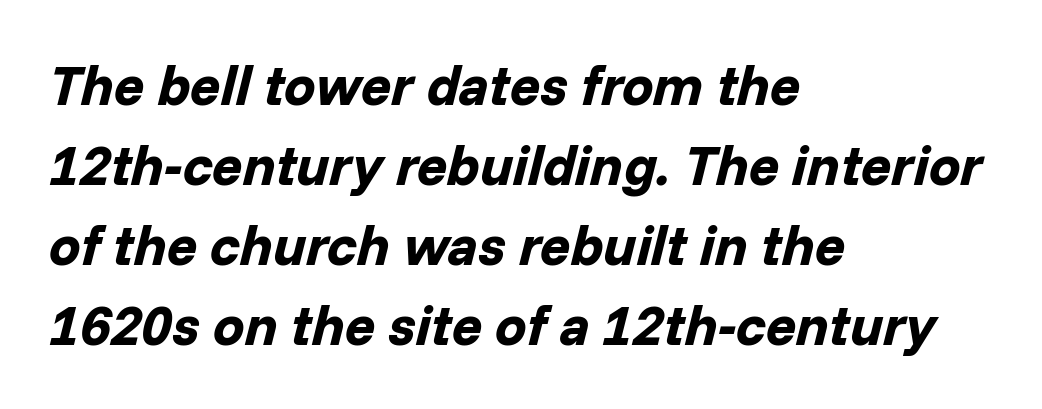
Honestly, there is no underline to notice here at all. Compared with typical paragraphs, the rows here are spaced about the same. Glyph-to-glyph distance matches everyday printed text. Notice how the stems are inclined rather than vertical — that's the hallmark of italics. The text block is weighted toward the left margin, trailing off unevenly rightward. A typesetter would call this proportional, since set widths differ per character.
